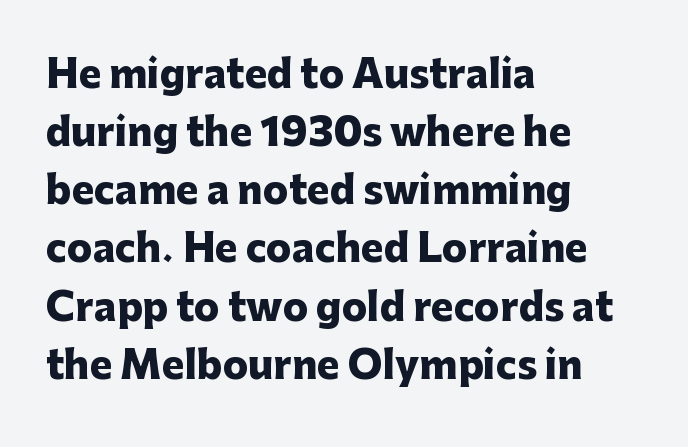
{"serif": "no", "italic": "no", "bold": "yes", "weight": "heavy", "width": "normal", "stroke_contrast": "low", "x_height": "medium", "monospaced": "no", "underline": "no", "align": "left", "line_spacing": "normal", "line_spacing_ratio": 1.53, "letter_spacing": "normal", "letter_spacing_em": 0.0, "glyph_px": 38}
